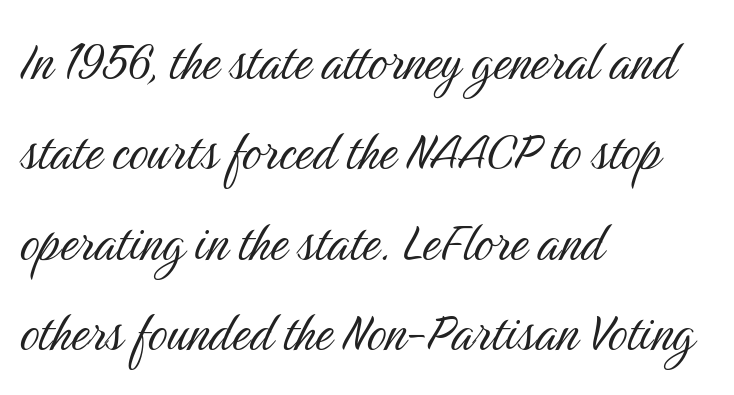
The image shows 61 px light, condensed sans-serif type; set left-aligned, normal line spacing (1.48x), normal letter spacing, not underlined; medium stroke contrast and a medium x-height.
